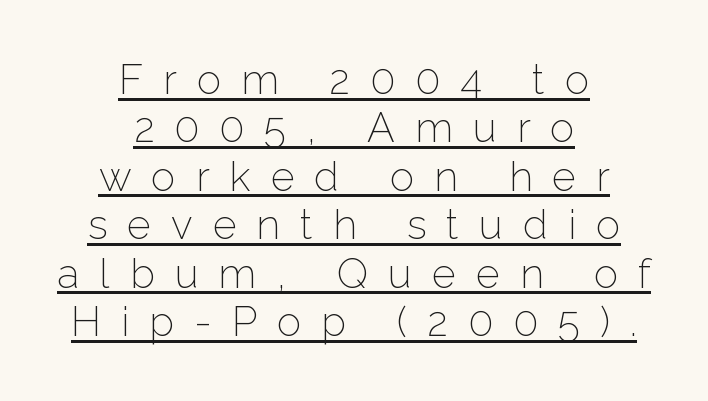
In terms of letterform style, serifs are entirely absent. Compared with a flush-left layout, this one balances lines on the center instead. Weight: in the light-to-regular range. This sample uses an upright cut, with every glyph sitting square on the baseline. Honestly, the letter spacing is so wide it's the main thing you notice.
